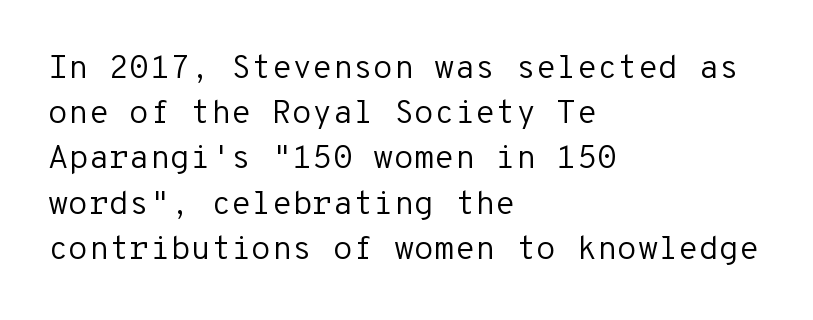
The image shows 33 px regular-weight sans-serif type, upright, monospaced; set left-aligned, normal line spacing (1.37x), normal letter spacing, not underlined; low stroke contrast and a medium x-height.
